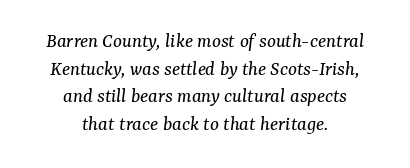
One-word summary of the alignment: center. Every character sits at an angle, as italics do. Summary of weight: not heavy and not bold. How would I describe the line gaps? Plain and ordinary. The glyphs are unaccompanied by any horizontal stroke below them.
